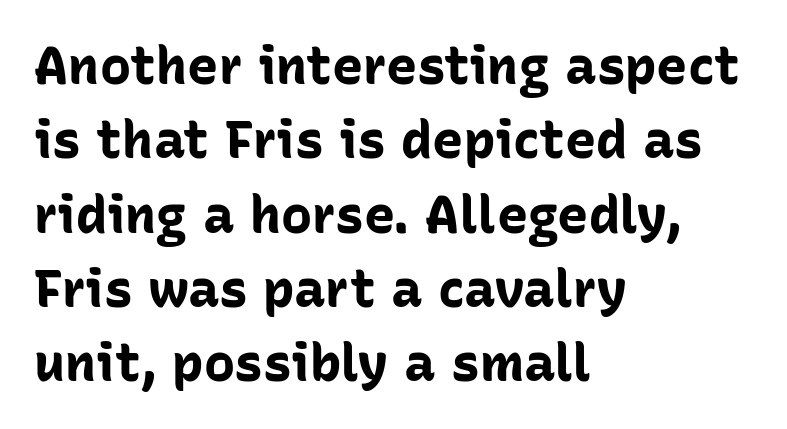
Q: Is the text bold? A: Yes.
Q: Is the text italic (slanted)? A: No, it is upright.
Q: Is the typeface a serif or a sans-serif typeface? A: Sans-serif.
Q: Is the text underlined? A: No.
Q: How is the paragraph aligned? A: Left-aligned.
Q: Is the spacing between letters normal or unusually wide? A: Normal.
Q: Is the spacing between lines tight, normal or loose? A: Normal.
Q: Width (condensed, normal, or wide)? A: Normal.
Q: Stroke contrast? A: Low.
Q: x-height? A: Medium.
Q: Monospaced? A: No.
